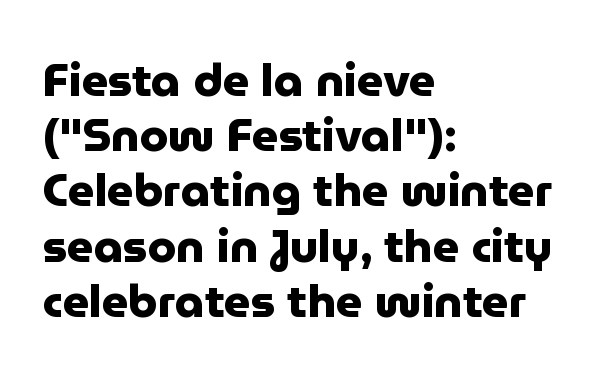
Q: Is the text bold? A: Yes.
Q: Is the text italic (slanted)? A: No, it is upright.
Q: Is the typeface a serif or a sans-serif typeface? A: Sans-serif.
Q: Is the text underlined? A: No.
Q: How is the paragraph aligned? A: Left-aligned.
Q: Is the spacing between letters normal or unusually wide? A: Normal.
Q: Width (condensed, normal, or wide)? A: Normal.
Q: Stroke contrast? A: Low.
Q: x-height? A: Medium.
Q: Monospaced? A: No.
